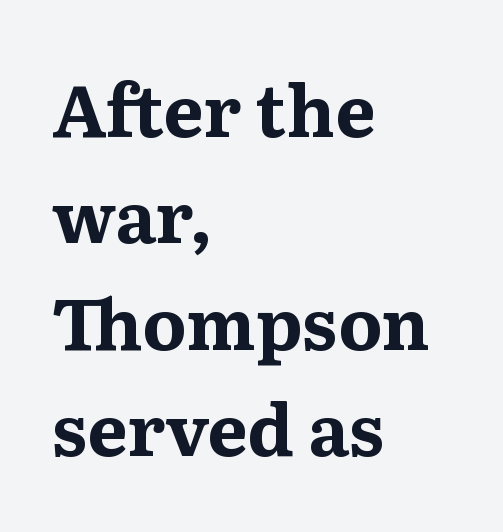
A bare baseline throughout the passage. A typesetter would mark this as roman, not italic. Left-aligned paragraph, ragged on the right. The typeface chosen for these lines features serifs. Spacing between characters is what you'd get straight out of the box. The rendering uses natural spacing where letterforms have individual widths.
